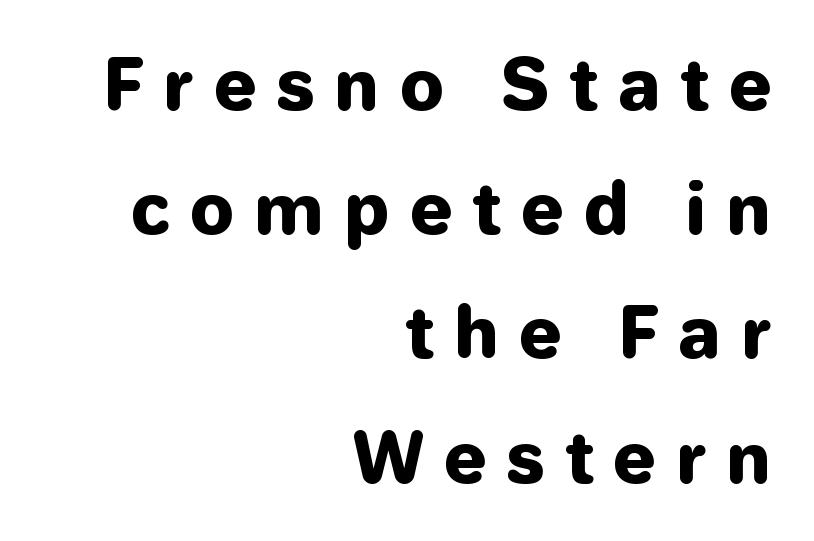
Q: Is the text bold? A: Yes.
Q: Is the text italic (slanted)? A: No, it is upright.
Q: Is the typeface a serif or a sans-serif typeface? A: Sans-serif.
Q: Is the text underlined? A: No.
Q: How is the paragraph aligned? A: Right-aligned.
Q: Is the spacing between letters normal or unusually wide? A: Unusually wide.
Q: Width (condensed, normal, or wide)? A: Normal.
Q: Stroke contrast? A: Low.
Q: x-height? A: Medium.
Q: Monospaced? A: No.
